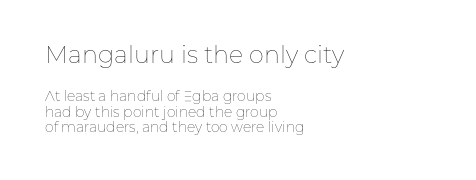
Q: Is the text bold? A: No.
Q: Is the text italic (slanted)? A: No, it is upright.
Q: Is the text underlined? A: No.
Q: How is the paragraph aligned? A: Left-aligned.
Q: Is the spacing between letters normal or unusually wide? A: Normal.
Q: Is the spacing between lines tight, normal or loose? A: Tight.
Q: Which block of text is set in a larger size, the first (top) or the second (bottom)? A: The first (top) one.
